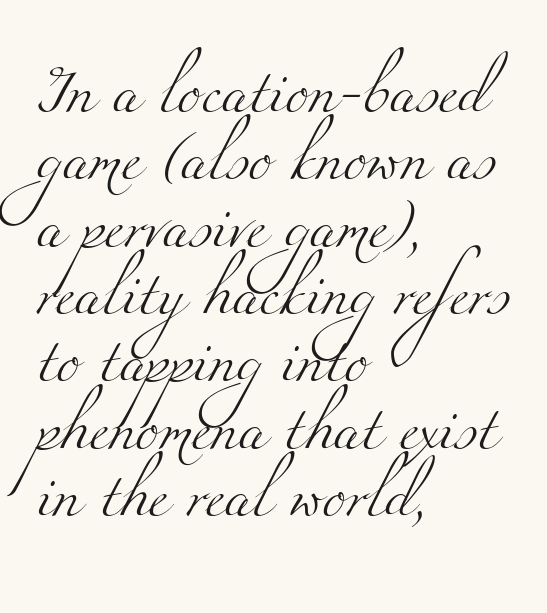
Note the varied advance widths — an 'i' is clearly narrower than an 'm'. If you measured baseline to baseline, you'd find a middling distance. Check the space under the baseline: it is left empty. Nothing heavy about these letters — not bold at all.
